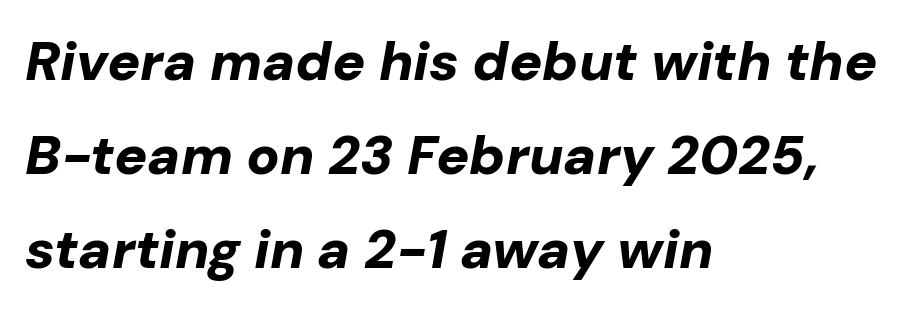
Strong, thick strokes mark this as bold type. Caption: multi-line text, flush left, ragged right. Varying glyph widths throughout — classic text-font behaviour. Looking at the ascenders, they clearly lean. Letter spacing: default. The space beneath each line is pristine and unruled.
